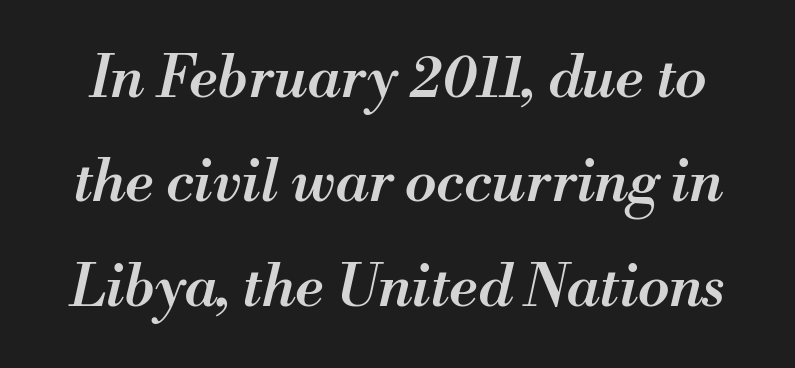
{"italic": "yes", "lean": "right", "slant_degrees": 13, "bold": "semi", "weight": "semibold", "width": "normal", "stroke_contrast": "medium", "x_height": "small", "monospaced": "no", "underline": "no", "line_spacing_ratio": 1.8, "letter_spacing": "normal", "letter_spacing_em": 0.0, "glyph_px": 58}
